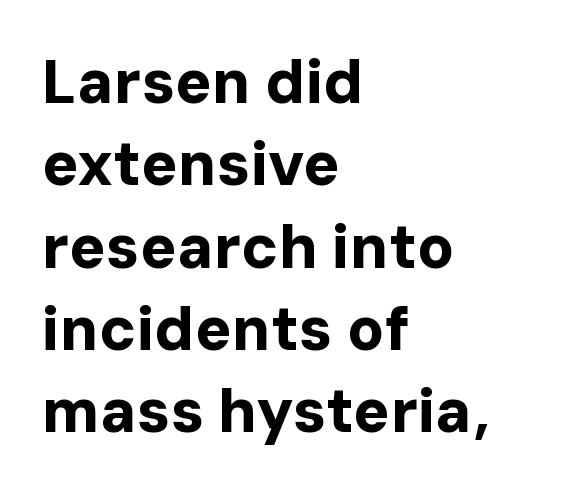
Leftover space on each line is placed entirely after the last word. The passage shown is typeset with a sans-serif family. Do the letters lean? They stand straight. The strip under each line holds only bare page. Normally led — the rows are evenly, conventionally spaced. The face used here is proportionally spaced, like ordinary book or web type.
